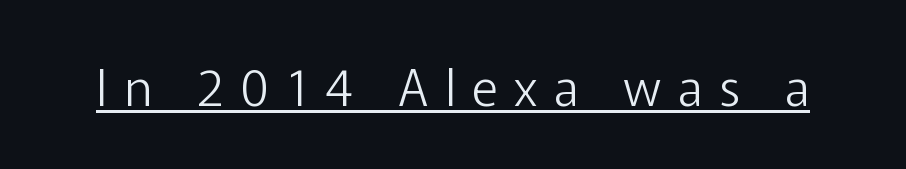
A sans-serif font was chosen for this passage. Does extra space separate the letters? Yes, quite a lot of it. Every character sits straight up, as roman type does. Like a heading marked for emphasis, these lines bear an underscore.
